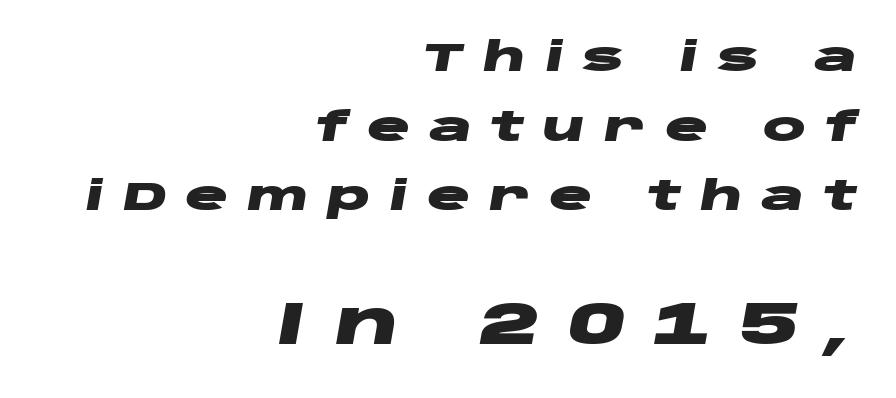
{"italic": "yes", "lean": "right", "slant_degrees": 10, "bold": "yes", "weight": "heavy", "width": "wide", "stroke_contrast": "low", "x_height": "large", "monospaced": "no", "underline": "no", "align": "right", "line_spacing_ratio": 1.74, "letter_spacing": "wide", "letter_spacing_em": 0.47, "larger_block": "second", "size_ratio": 1.5, "glyph_px": 60}
